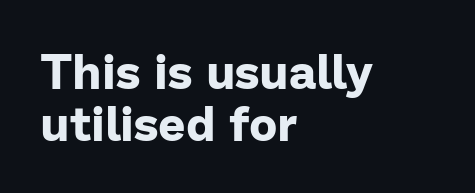
{"serif": "no", "italic": "no", "bold": "yes", "weight": "bold", "width": "normal", "stroke_contrast": "low", "x_height": "medium", "monospaced": "no", "underline": "no", "align": "left", "line_spacing": "tight", "line_spacing_ratio": 1.09, "letter_spacing": "normal", "letter_spacing_em": 0.0, "glyph_px": 48}
